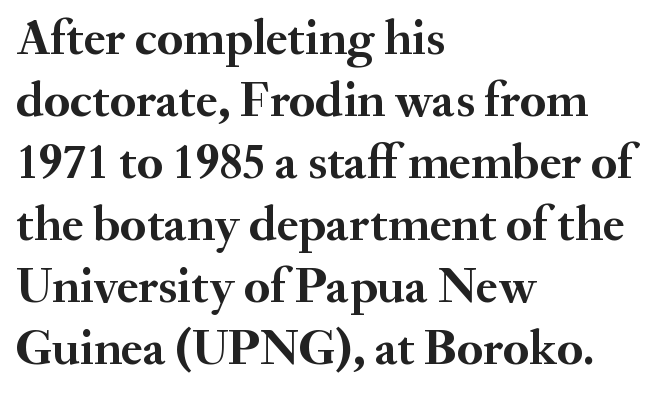
Q: Is the text bold? A: Yes.
Q: Is the text italic (slanted)? A: No, it is upright.
Q: Is the typeface a serif or a sans-serif typeface? A: Serif.
Q: Is the text underlined? A: No.
Q: How is the paragraph aligned? A: Left-aligned.
Q: Is the spacing between letters normal or unusually wide? A: Normal.
Q: Width (condensed, normal, or wide)? A: Normal.
Q: Stroke contrast? A: Medium.
Q: x-height? A: Small.
Q: Monospaced? A: No.
